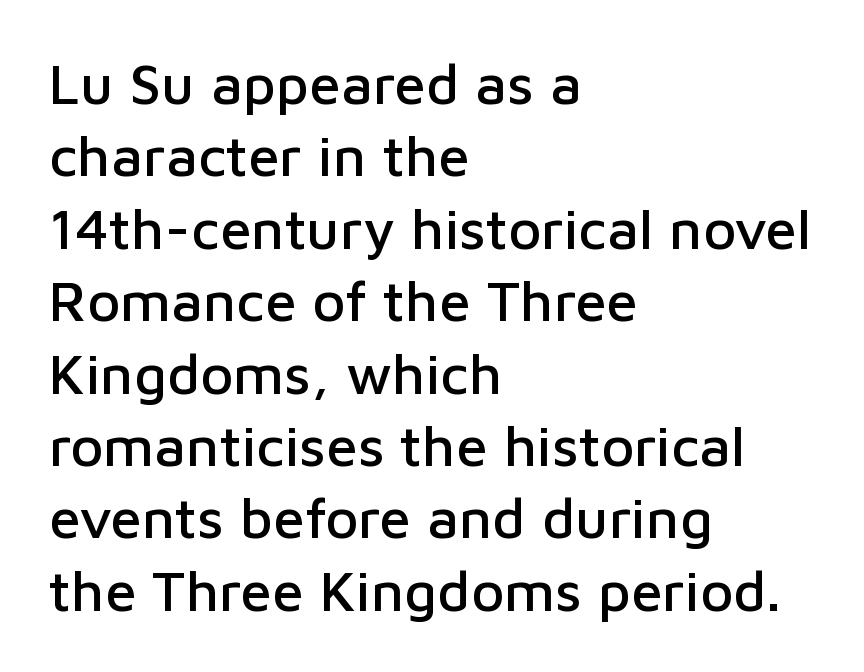
The image shows 57 px sans-serif type, upright; set left-aligned, normal line spacing (1.27x), normal letter spacing, not underlined; low stroke contrast and a medium x-height.
